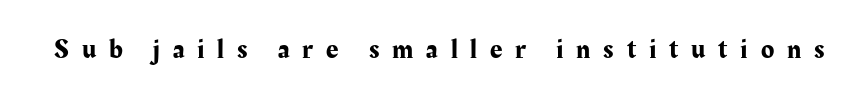
Q: Is the text italic (slanted)? A: No, it is upright.
Q: Is the text underlined? A: No.
Q: Is the spacing between letters normal or unusually wide? A: Unusually wide.
